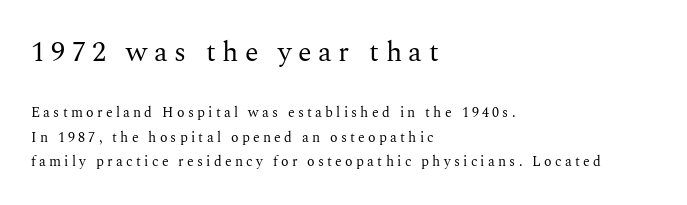
{"serif": "yes", "italic": "no", "bold": "no", "weight": "regular", "width": "normal", "stroke_contrast": "medium", "x_height": "medium", "monospaced": "no", "underline": "no", "align": "left", "line_spacing_ratio": 1.75, "letter_spacing": "wide", "letter_spacing_em": 0.23, "larger_block": "first", "size_ratio": 2.0, "glyph_px": 28}
